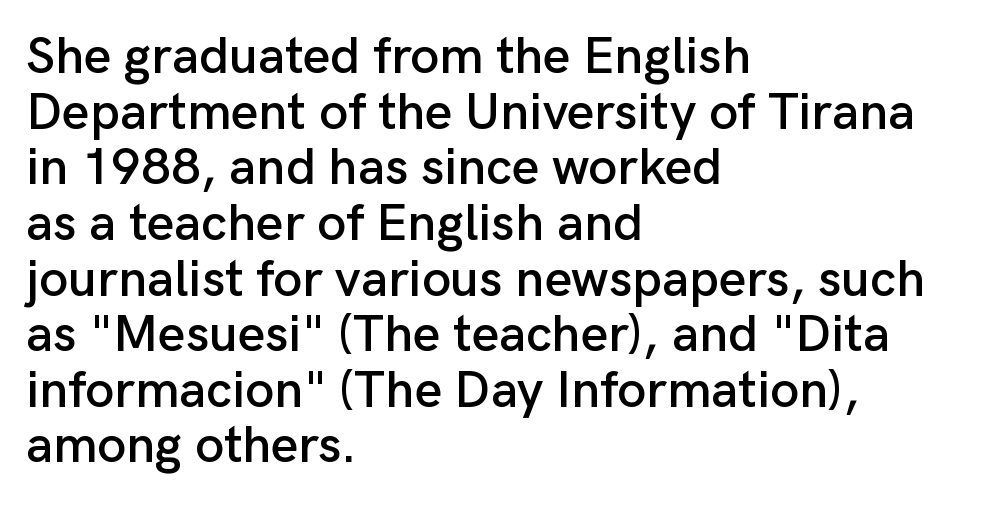
The image shows 52 px sans-serif type, upright; set left-aligned, tight line spacing (1.07x), normal letter spacing, not underlined; low stroke contrast and a medium x-height.
